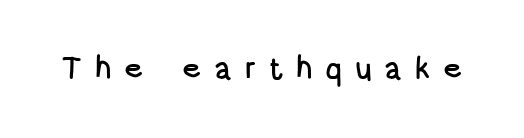
Characters remain perfectly vertical along every line. The string is rendered with underlining switched off. Grotesque or geometric, the face here clearly has no serifs. Proportional: the letters do not fall into vertical columns. Students, note that the glyphs here are deliberately spaced far apart.
